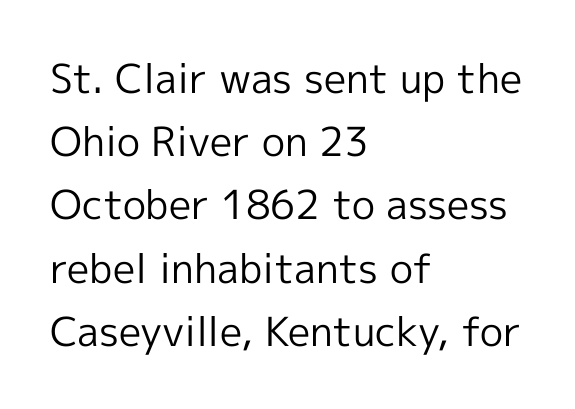
Q: Is the text bold? A: No.
Q: Is the text italic (slanted)? A: No, it is upright.
Q: Is the typeface a serif or a sans-serif typeface? A: Sans-serif.
Q: Is the text underlined? A: No.
Q: How is the paragraph aligned? A: Left-aligned.
Q: Is the spacing between letters normal or unusually wide? A: Normal.
Q: Is the spacing between lines tight, normal or loose? A: Normal.
Q: Width (condensed, normal, or wide)? A: Normal.
Q: x-height? A: Medium.
Q: Monospaced? A: No.
